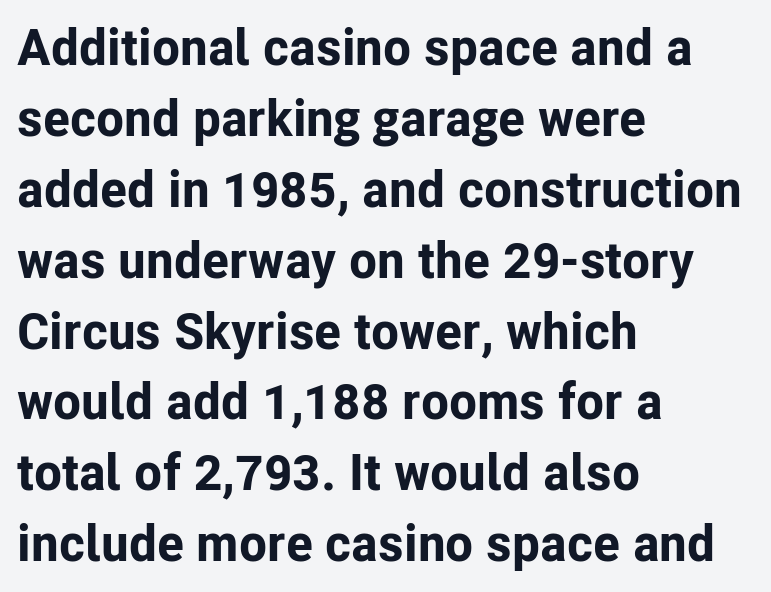
Italic: no, the glyphs are upright roman. Quick note: underline off. This rendering uses left alignment, leaving the right contour irregular. The line-height multiplier appears to be the usual default. The designer went with a sans here, leaving each stem footless.
